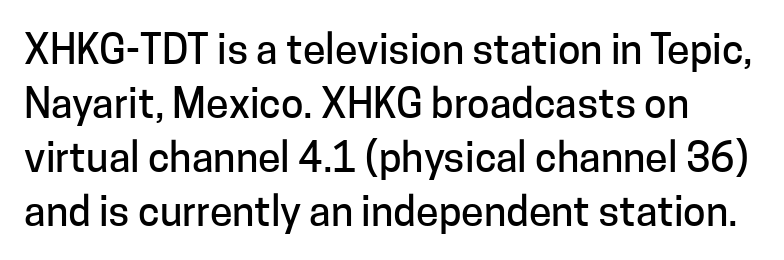
The image shows 41 px sans-serif type, upright; set normal line spacing (1.32x), normal letter spacing, not underlined; low stroke contrast and a medium x-height.
